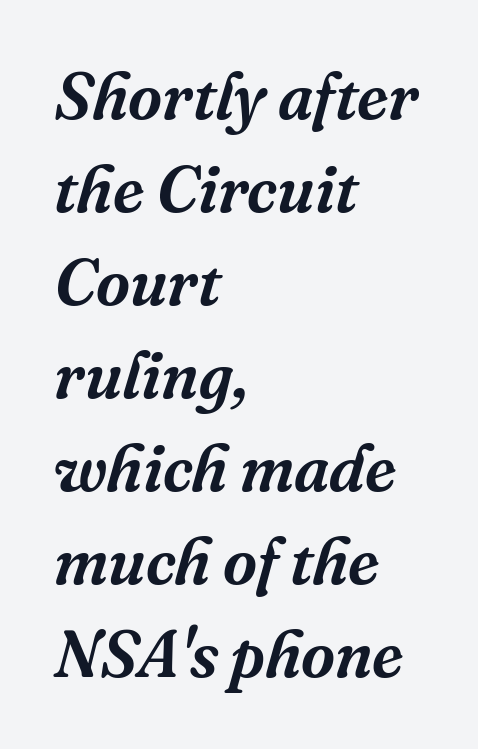
{"serif": "yes", "italic": "yes", "lean": "right", "slant_degrees": 16, "width": "normal", "stroke_contrast": "medium", "x_height": "medium", "monospaced": "no", "underline": "no", "align": "left", "line_spacing": "normal", "line_spacing_ratio": 1.41, "letter_spacing": "normal", "letter_spacing_em": 0.0, "glyph_px": 66}
